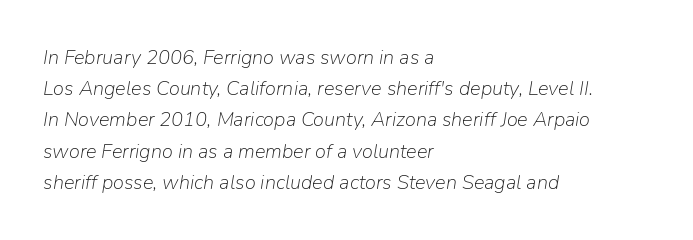
Q: Is the text bold? A: No.
Q: Is the text italic (slanted)? A: Yes, it leans right by about 9 degrees.
Q: Is the text underlined? A: No.
Q: How is the paragraph aligned? A: Left-aligned.
Q: Is the spacing between letters normal or unusually wide? A: Normal.
Q: Is the spacing between lines tight, normal or loose? A: Normal.
